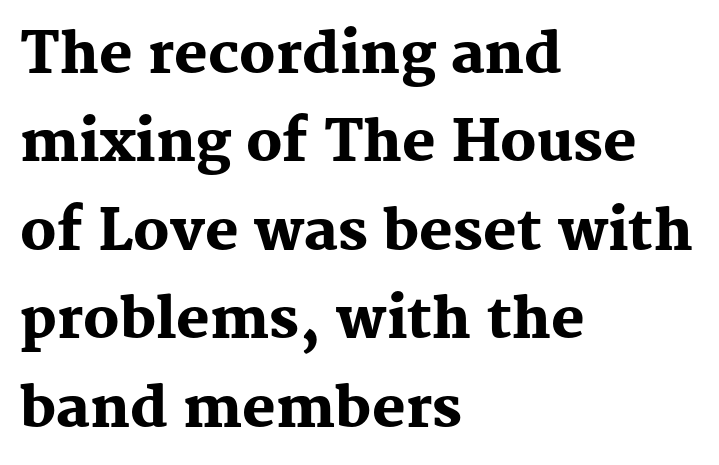
The image shows 56 px heavy serif type, upright; set left-aligned, normal line spacing (1.58x), normal letter spacing, not underlined; medium stroke contrast and a medium x-height.
